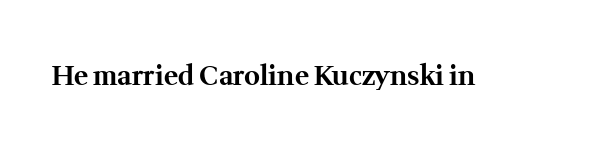
What stands out about the letter spacing? Nothing — it is the standard amount. No italicization has been applied; the sample stays upright. The gap between lines stays unmarked. Thick stems and heavy bowls — unmistakably bold.
